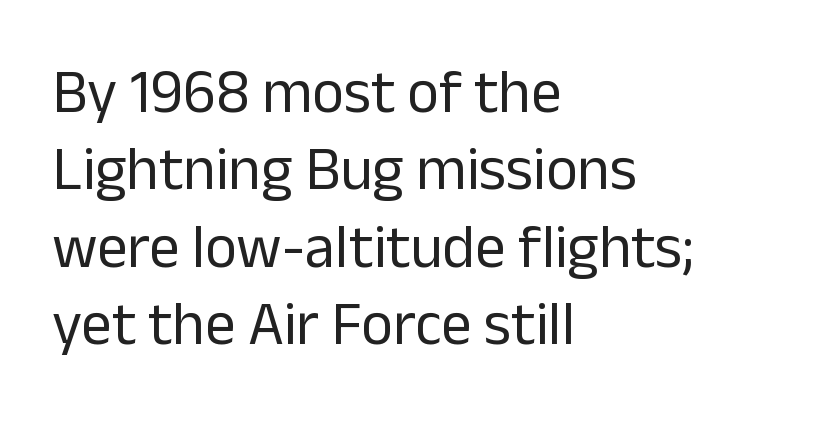
The image shows 61 px regular-weight sans-serif type, upright; set left-aligned, normal line spacing (1.27x), normal letter spacing, not underlined; low stroke contrast and a medium x-height.
